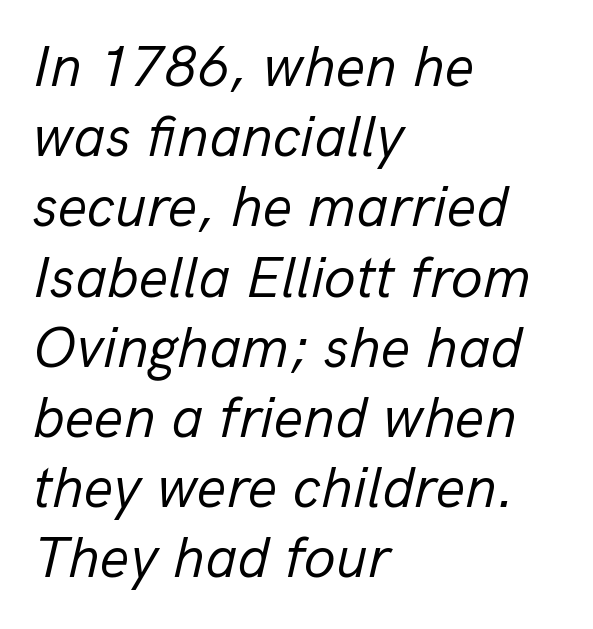
The image shows 58 px regular-weight type, italic (leaning right); set left-aligned, line spacing 1.21x, normal letter spacing, not underlined; low stroke contrast and a medium x-height.
